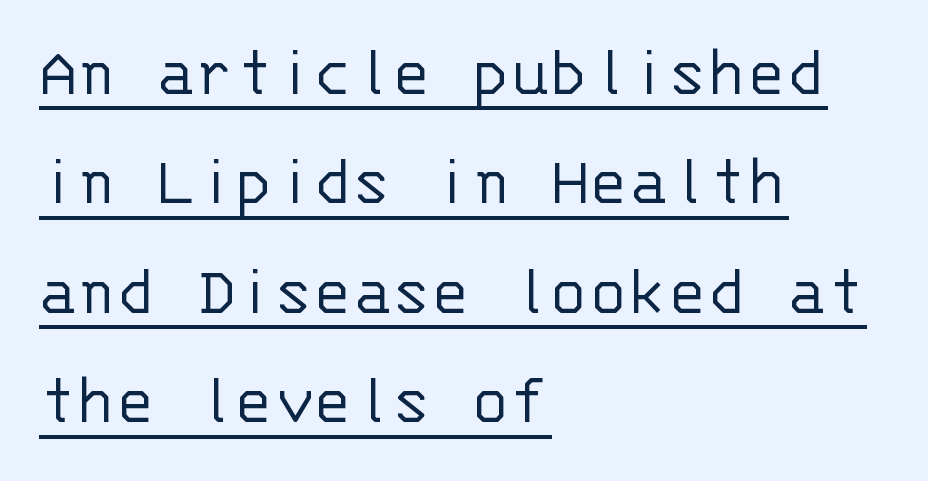
{"serif": "no", "italic": "no", "bold": "no", "weight": "light", "width": "normal", "stroke_contrast": "low", "x_height": "large", "monospaced": "yes", "underline": "yes", "align": "left", "line_spacing": "normal", "line_spacing_ratio": 1.5, "letter_spacing": "normal", "letter_spacing_em": 0.0, "glyph_px": 73}
